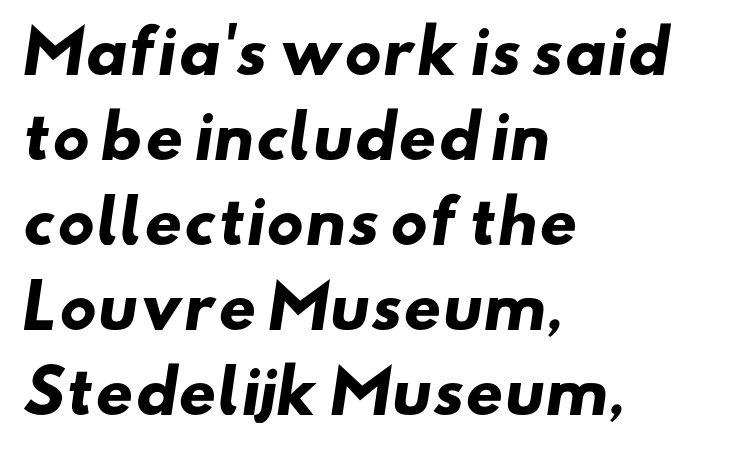
Q: Is the text bold? A: Yes.
Q: Is the typeface a serif or a sans-serif typeface? A: Sans-serif.
Q: Is the text underlined? A: No.
Q: How is the paragraph aligned? A: Left-aligned.
Q: Is the spacing between letters normal or unusually wide? A: Normal.
Q: Is the spacing between lines tight, normal or loose? A: Normal.
Q: Width (condensed, normal, or wide)? A: Wide.
Q: Stroke contrast? A: Low.
Q: x-height? A: Small.
Q: Monospaced? A: No.
